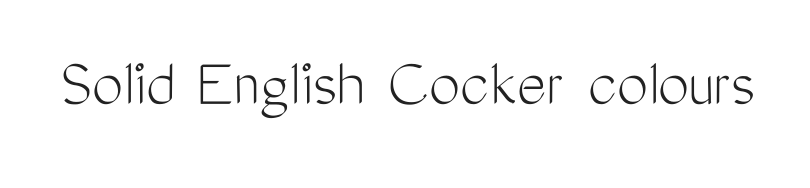
The image shows 70 px light, condensed sans-serif type, upright; set normal letter spacing, not underlined; medium stroke contrast and a medium x-height.
